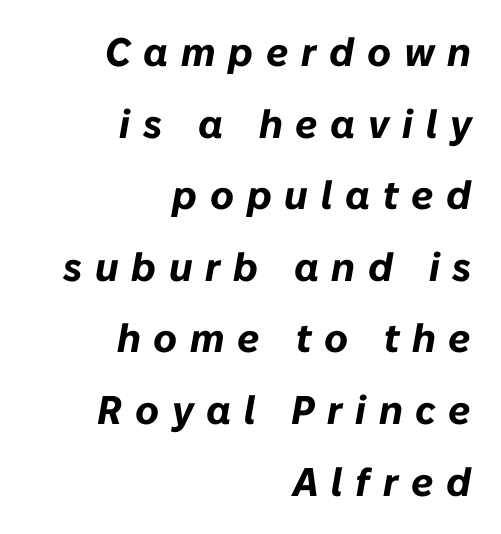
The image shows 40 px bold type, italic (leaning right); set right-aligned, line spacing 1.79x, unusually wide letter spacing (+0.32 em), not underlined; low stroke contrast and a medium x-height.
